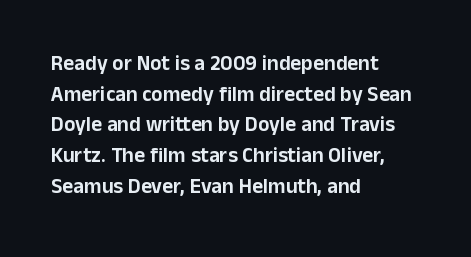
{"italic": "no", "underline": "no", "align": "left", "line_spacing": "normal", "line_spacing_ratio": 1.46, "letter_spacing": "normal", "letter_spacing_em": 0.0, "glyph_px": 21}
